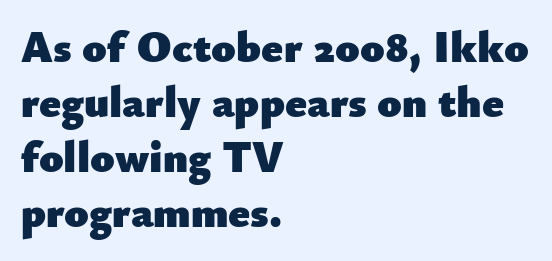
Q: Is the text bold? A: Yes.
Q: Is the text italic (slanted)? A: No, it is upright.
Q: Is the typeface a serif or a sans-serif typeface? A: Sans-serif.
Q: Is the text underlined? A: No.
Q: How is the paragraph aligned? A: Left-aligned.
Q: Is the spacing between letters normal or unusually wide? A: Normal.
Q: Is the spacing between lines tight, normal or loose? A: Normal.
Q: Width (condensed, normal, or wide)? A: Normal.
Q: Stroke contrast? A: Low.
Q: x-height? A: Small.
Q: Monospaced? A: No.
